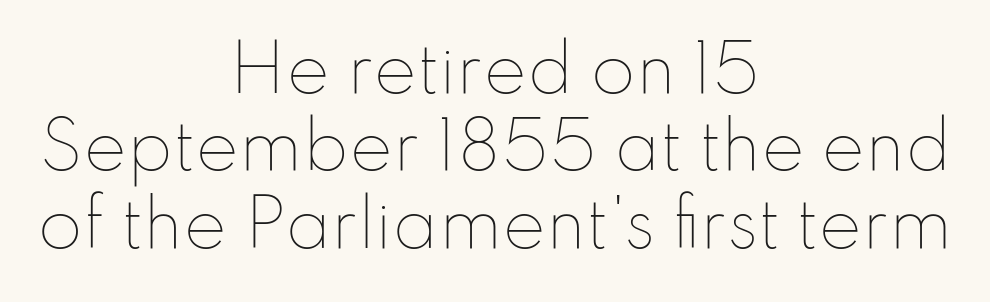
Q: Is the text bold? A: No.
Q: Is the text italic (slanted)? A: No, it is upright.
Q: Is the text underlined? A: No.
Q: How is the paragraph aligned? A: Centered.
Q: Is the spacing between letters normal or unusually wide? A: Normal.
Q: Width (condensed, normal, or wide)? A: Normal.
Q: Stroke contrast? A: Low.
Q: x-height? A: Small.
Q: Monospaced? A: No.
